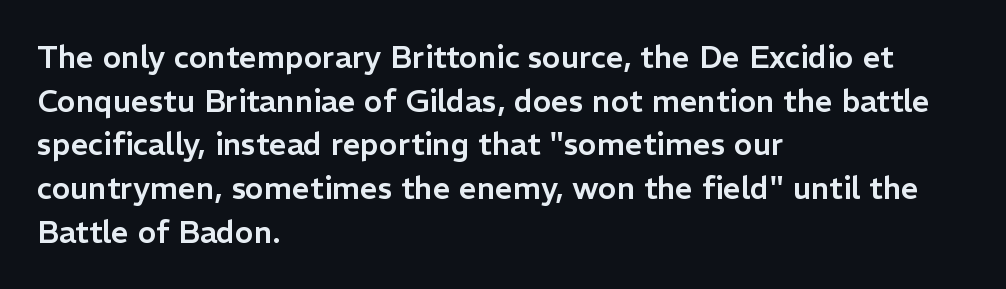
{"serif": "no", "italic": "no", "width": "normal", "stroke_contrast": "low", "x_height": "medium", "monospaced": "no", "underline": "no", "align": "left", "line_spacing": "normal", "line_spacing_ratio": 1.41, "letter_spacing": "normal", "letter_spacing_em": 0.0, "glyph_px": 31}
